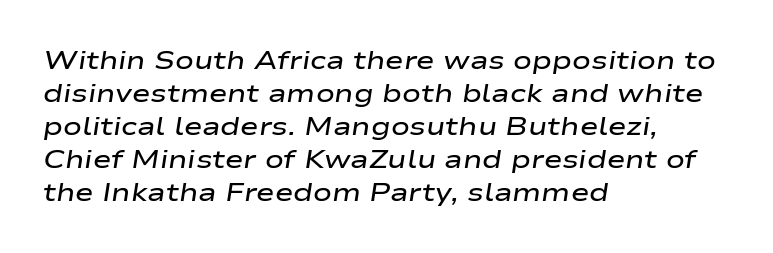
The image shows 25 px text type, italic (leaning right); set left-aligned, normal line spacing (1.32x), normal letter spacing, not underlined.
